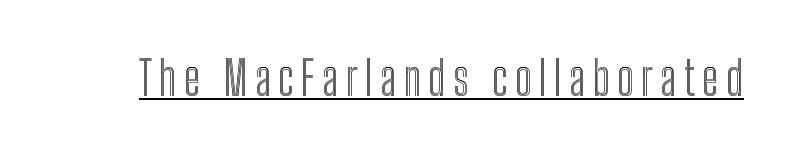
The image shows 47 px condensed type, upright; set underlined; a medium x-height.
